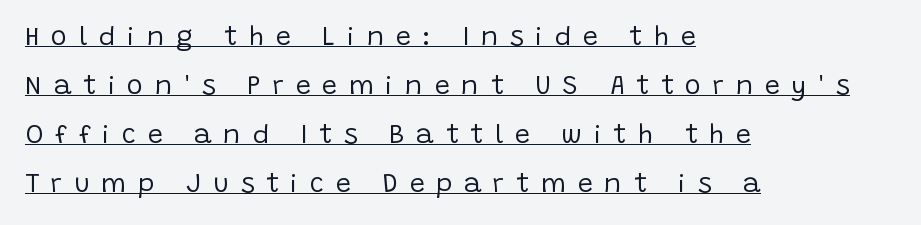
The image shows 27 px text type, upright; set left-aligned, line spacing 1.81x, unusually wide letter spacing (+0.43 em), underlined.
